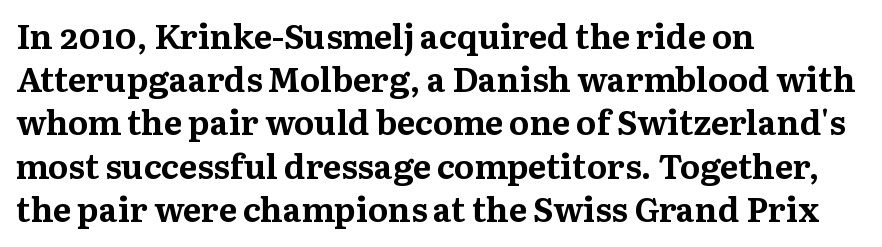
The image shows 34 px bold serif type, upright; set left-aligned, normal line spacing (1.27x), normal letter spacing, not underlined; medium stroke contrast and a medium x-height.
